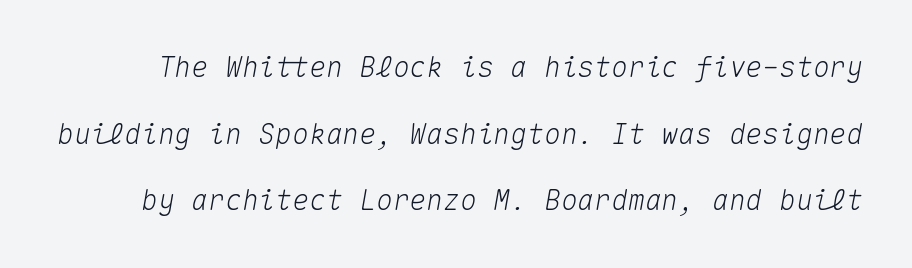
Q: Is the text italic (slanted)? A: Yes, it leans right by about 10 degrees.
Q: Is the text underlined? A: No.
Q: Is the spacing between letters normal or unusually wide? A: Normal.
Q: Is the spacing between lines tight, normal or loose? A: Loose.
Q: Width (condensed, normal, or wide)? A: Normal.
Q: Stroke contrast? A: Medium.
Q: x-height? A: Medium.
Q: Monospaced? A: Yes.
